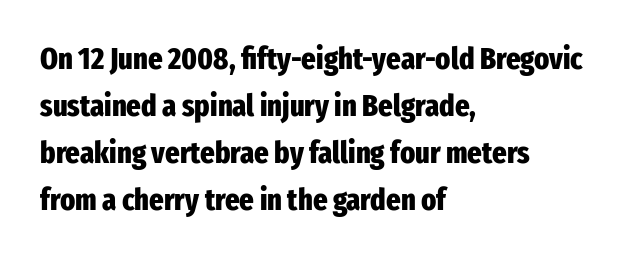
The image shows 31 px heavy, condensed sans-serif type, upright; set left-aligned, normal line spacing (1.52x), normal letter spacing, not underlined; low stroke contrast and a medium x-height.
